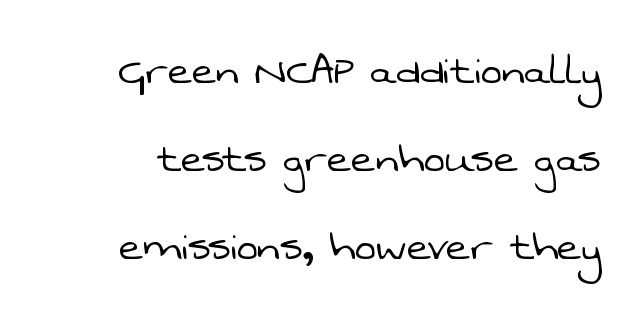
Q: Is the text bold? A: No.
Q: Is the typeface a serif or a sans-serif typeface? A: Sans-serif.
Q: Is the text underlined? A: No.
Q: How is the paragraph aligned? A: Right-aligned.
Q: Is the spacing between letters normal or unusually wide? A: Normal.
Q: Width (condensed, normal, or wide)? A: Normal.
Q: Stroke contrast? A: Low.
Q: x-height? A: Medium.
Q: Monospaced? A: No.
